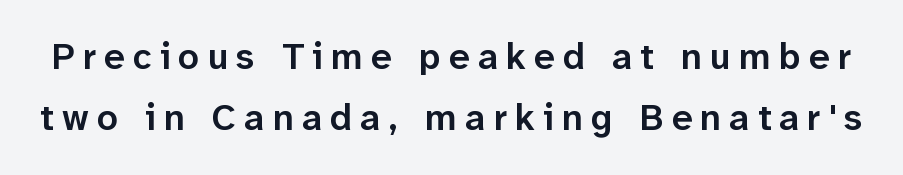
Think of a printed novel: that variable character pitch is what you see here. Semibold letterforms, between regular and bold. Posture: vertical. The foot of each line stays bare and open.
